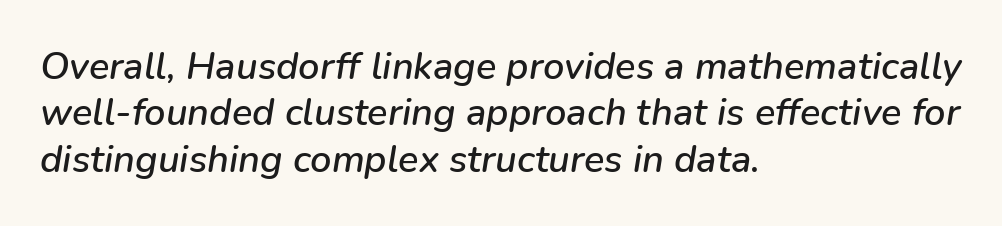
{"italic": "yes", "lean": "right", "slant_degrees": 9, "width": "normal", "stroke_contrast": "low", "x_height": "medium", "monospaced": "no", "underline": "no", "align": "left", "line_spacing_ratio": 1.22, "letter_spacing": "normal", "letter_spacing_em": 0.0, "glyph_px": 38}
